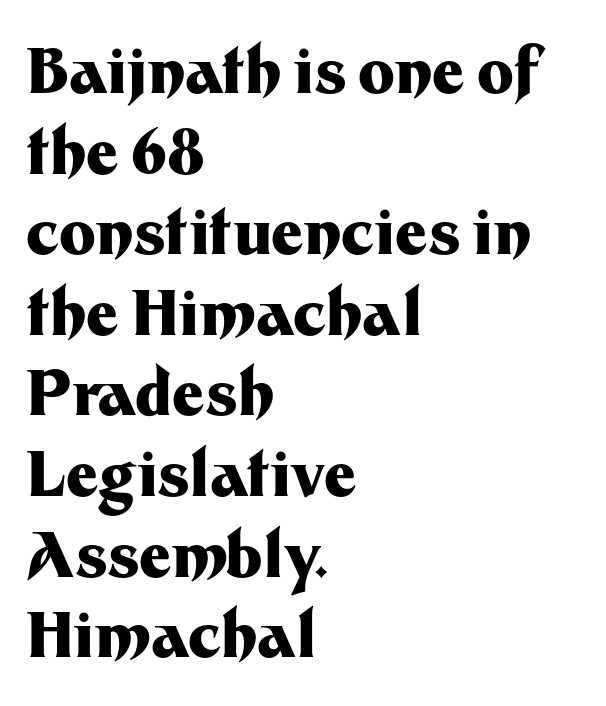
The image shows 62 px heavy sans-serif type, upright; set left-aligned, normal line spacing (1.3x), normal letter spacing, not underlined; medium stroke contrast and a medium x-height.
